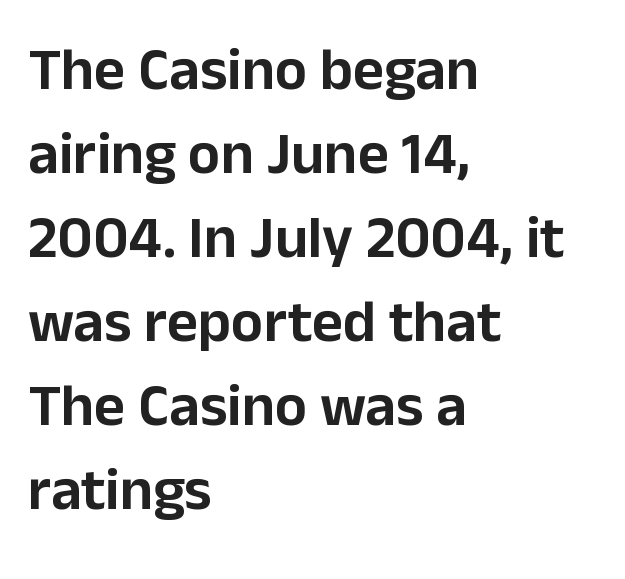
The image shows 60 px sans-serif type, upright; set left-aligned, normal line spacing (1.4x), normal letter spacing, not underlined; low stroke contrast and a medium x-height.
